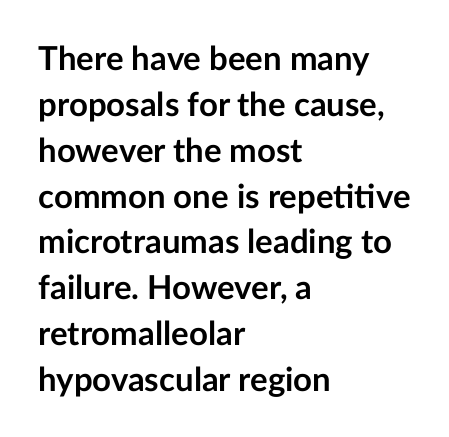
Varying glyph widths throughout — classic text-font behaviour. The rendering anchors every line to the left-hand side. Nobody touched the tracking dial on this one. Ordinary non-slanted type is in use. This block has exactly the height ordinary leading produces. Does the type have serifs? No, each stem ends abruptly.
